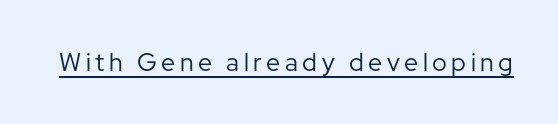
{"italic": "no", "bold": "no", "underline": "yes", "glyph_px": 25}
